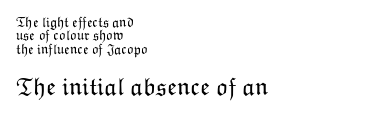
Lines of text with bare space underneath. Successive baselines arrive quickly, one right under another. Scale increases going downward across the two blocks. Does extra space separate the letters? No, they use regular spacing. The strokes are not fattened; the text isn't bold. When letters stand straight like this, we call the style roman or upright.
